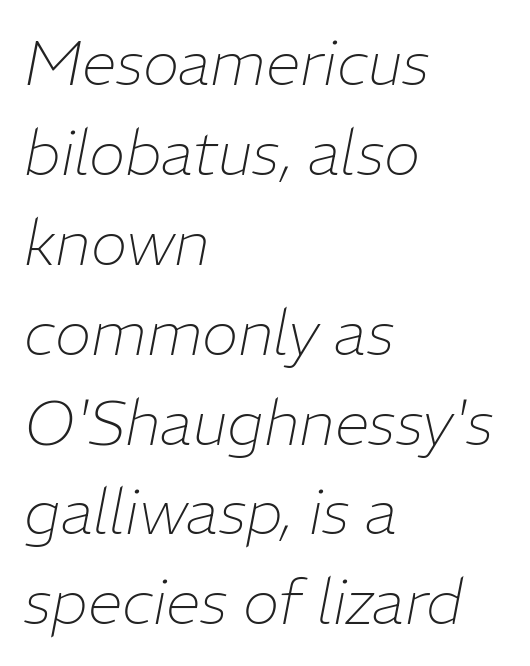
Q: Is the text bold? A: No.
Q: Is the text italic (slanted)? A: Yes, it leans right by about 11 degrees.
Q: Is the text underlined? A: No.
Q: How is the paragraph aligned? A: Left-aligned.
Q: Is the spacing between letters normal or unusually wide? A: Normal.
Q: Is the spacing between lines tight, normal or loose? A: Normal.
Q: Width (condensed, normal, or wide)? A: Normal.
Q: Stroke contrast? A: Low.
Q: x-height? A: Medium.
Q: Monospaced? A: No.
